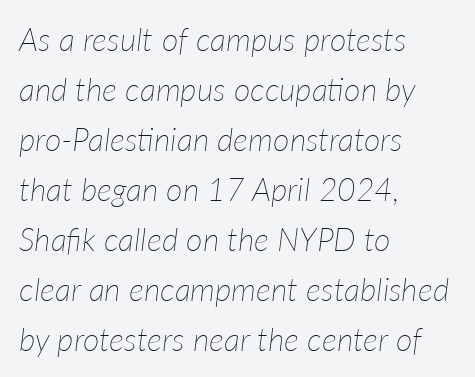
Q: Is the text bold? A: No.
Q: Is the text italic (slanted)? A: Yes, it leans right by about 7 degrees.
Q: Is the text underlined? A: No.
Q: How is the paragraph aligned? A: Left-aligned.
Q: Is the spacing between letters normal or unusually wide? A: Normal.
Q: Is the spacing between lines tight, normal or loose? A: Normal.
Q: Width (condensed, normal, or wide)? A: Normal.
Q: Stroke contrast? A: Low.
Q: x-height? A: Medium.
Q: Monospaced? A: No.
